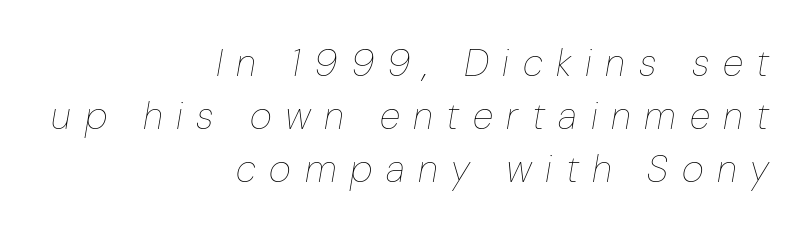
{"italic": "yes", "lean": "right", "slant_degrees": 10, "bold": "no", "weight": "thin", "width": "normal", "stroke_contrast": "low", "x_height": "medium", "monospaced": "no", "underline": "no", "align": "right", "line_spacing": "normal", "line_spacing_ratio": 1.4, "letter_spacing": "wide", "letter_spacing_em": 0.36, "glyph_px": 38}
